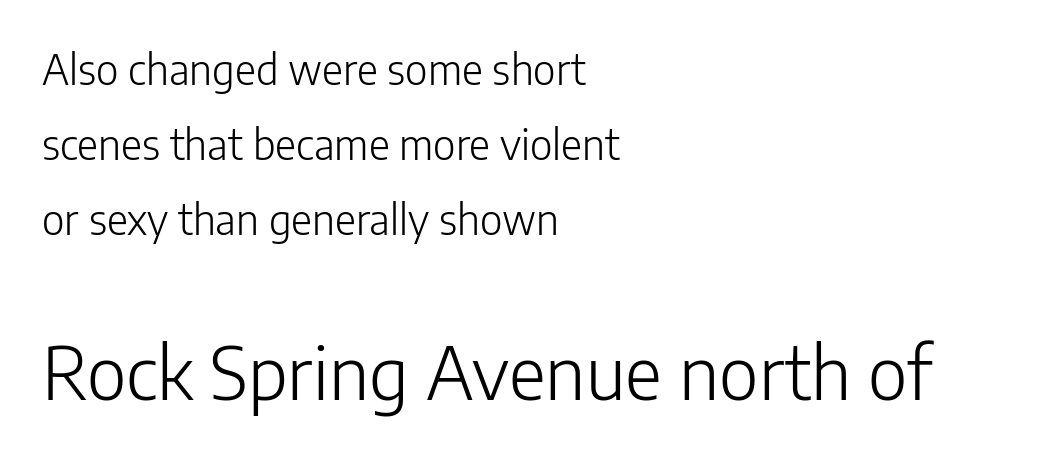
Q: Is the text bold? A: No.
Q: Is the text italic (slanted)? A: No, it is upright.
Q: Is the typeface a serif or a sans-serif typeface? A: Sans-serif.
Q: Is the text underlined? A: No.
Q: How is the paragraph aligned? A: Left-aligned.
Q: Is the spacing between letters normal or unusually wide? A: Normal.
Q: Which block of text is set in a larger size, the first (top) or the second (bottom)? A: The second (bottom) one.
Q: Width (condensed, normal, or wide)? A: Normal.
Q: Stroke contrast? A: Low.
Q: x-height? A: Medium.
Q: Monospaced? A: No.
